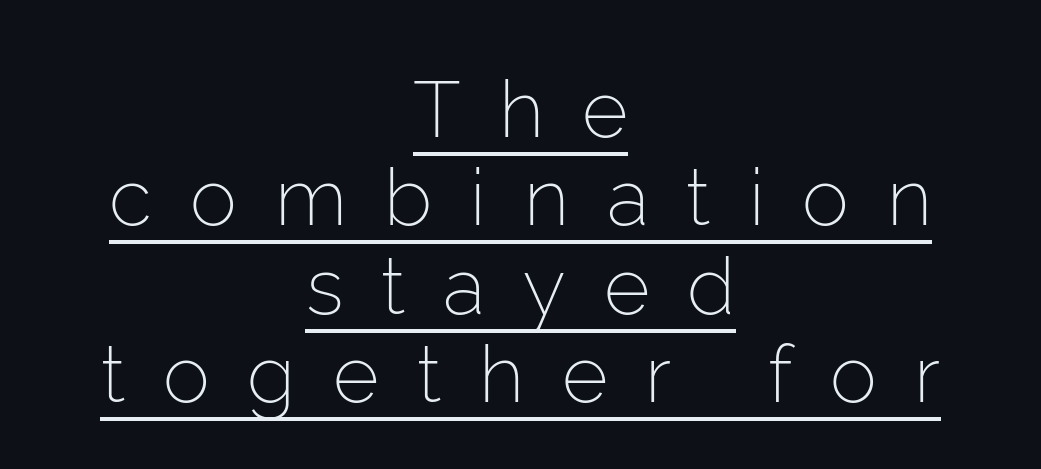
{"serif": "no", "italic": "no", "bold": "no", "weight": "light", "width": "normal", "stroke_contrast": "low", "x_height": "medium", "monospaced": "no", "underline": "yes", "align": "center", "line_spacing": "tight", "line_spacing_ratio": 1.12, "letter_spacing": "wide", "letter_spacing_em": 0.48, "glyph_px": 79}
